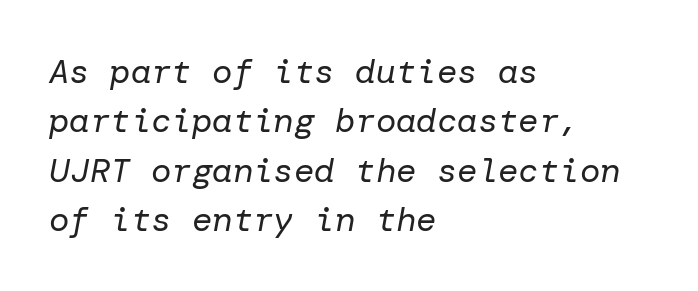
Q: Is the text bold? A: No.
Q: Is the text italic (slanted)? A: Yes, it leans right by about 10 degrees.
Q: Is the text underlined? A: No.
Q: How is the paragraph aligned? A: Left-aligned.
Q: Is the spacing between letters normal or unusually wide? A: Normal.
Q: Is the spacing between lines tight, normal or loose? A: Normal.
Q: Width (condensed, normal, or wide)? A: Normal.
Q: Stroke contrast? A: Low.
Q: x-height? A: Medium.
